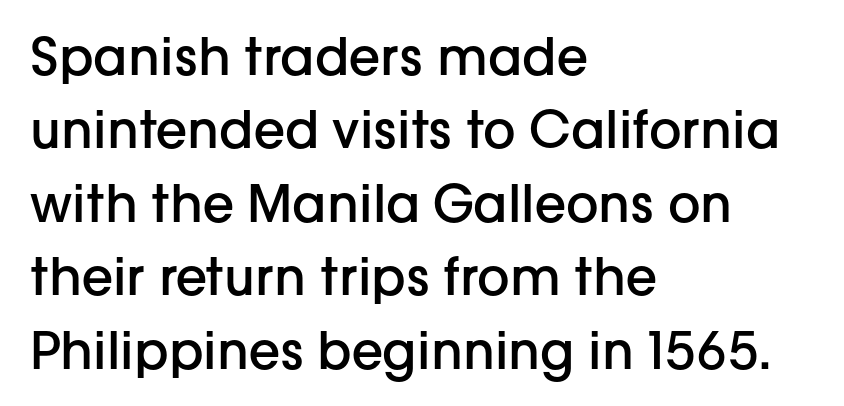
Q: Is the text bold? A: Semi-bold.
Q: Is the text italic (slanted)? A: No, it is upright.
Q: Is the typeface a serif or a sans-serif typeface? A: Sans-serif.
Q: Is the text underlined? A: No.
Q: How is the paragraph aligned? A: Left-aligned.
Q: Is the spacing between letters normal or unusually wide? A: Normal.
Q: Is the spacing between lines tight, normal or loose? A: Normal.
Q: Width (condensed, normal, or wide)? A: Normal.
Q: Stroke contrast? A: Low.
Q: x-height? A: Medium.
Q: Monospaced? A: No.
